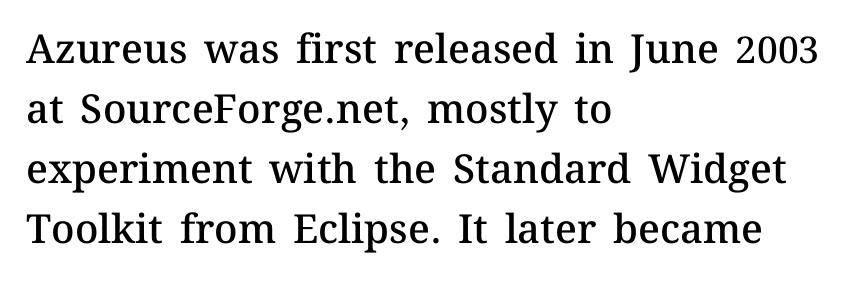
{"italic": "no", "bold": "semi", "weight": "semibold", "width": "normal", "stroke_contrast": "medium", "x_height": "medium", "monospaced": "no", "underline": "no", "align": "left", "line_spacing": "normal", "line_spacing_ratio": 1.5, "letter_spacing": "normal", "letter_spacing_em": 0.0, "glyph_px": 40}
